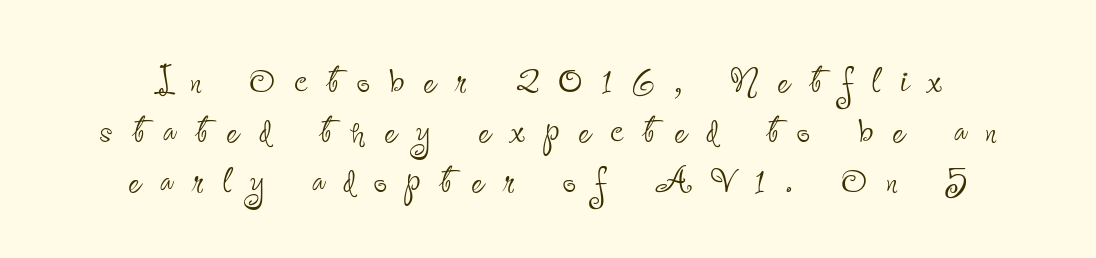
Spacing verdict: proportional, widths tailored to each character. Each row of text sits above clean, open space. The face looks like a standard text weight, possibly lighter. The designer dialed line spacing down below the default. Type style note: lacks serifs.
